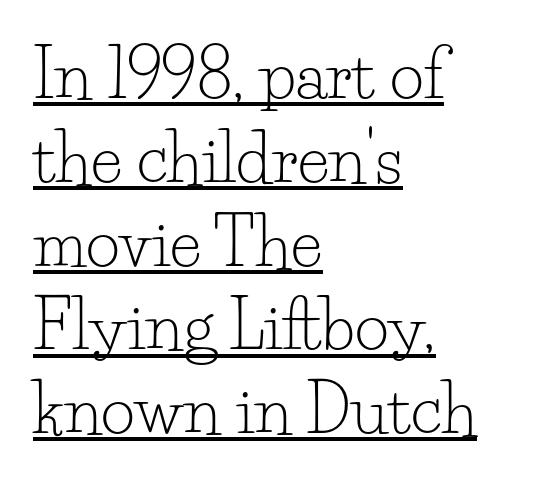
Q: Is the text bold? A: No.
Q: Is the text italic (slanted)? A: No, it is upright.
Q: Is the typeface a serif or a sans-serif typeface? A: Serif.
Q: Is the text underlined? A: Yes.
Q: How is the paragraph aligned? A: Left-aligned.
Q: Is the spacing between letters normal or unusually wide? A: Normal.
Q: Is the spacing between lines tight, normal or loose? A: Normal.
Q: Width (condensed, normal, or wide)? A: Normal.
Q: Stroke contrast? A: Low.
Q: x-height? A: Small.
Q: Monospaced? A: No.
